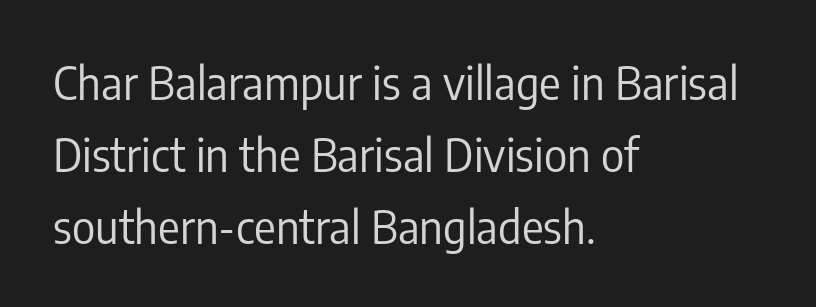
{"serif": "no", "italic": "no", "bold": "no", "weight": "regular", "width": "condensed", "stroke_contrast": "low", "x_height": "medium", "monospaced": "no", "underline": "no", "align": "left", "line_spacing": "normal", "line_spacing_ratio": 1.6, "letter_spacing": "normal", "letter_spacing_em": 0.0, "glyph_px": 45}
